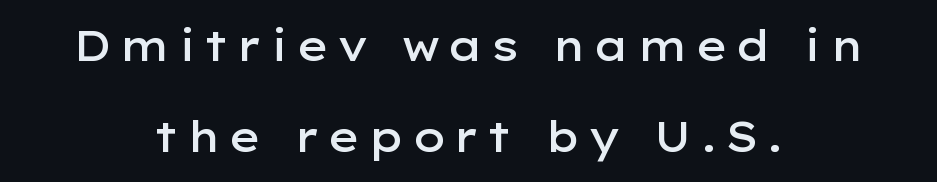
{"serif": "no", "italic": "no", "bold": "semi", "weight": "semibold", "width": "wide", "stroke_contrast": "low", "x_height": "medium", "monospaced": "no", "underline": "no", "align": "center", "line_spacing": "loose", "line_spacing_ratio": 2.16, "glyph_px": 42}
